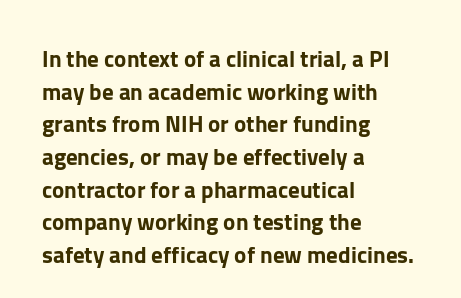
The image shows 23 px text type, upright; set left-aligned, normal line spacing (1.42x), normal letter spacing, not underlined.
